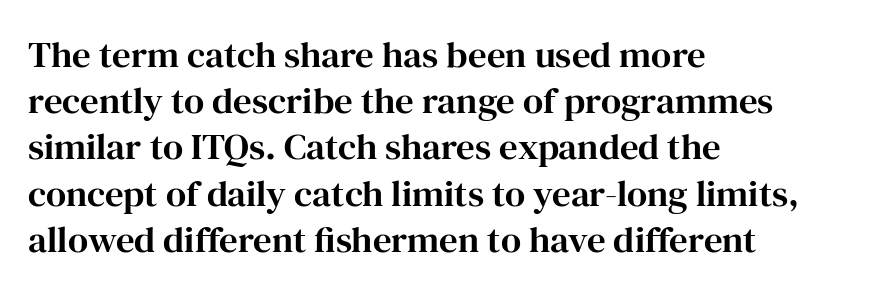
The image shows 37 px serif type, upright; set left-aligned, normal line spacing (1.25x), normal letter spacing, not underlined; high stroke contrast and a medium x-height.
